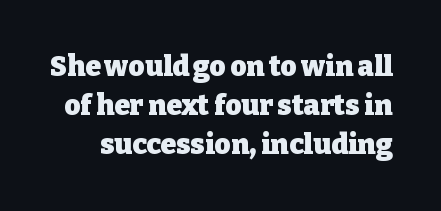
Q: Is the text bold? A: Yes.
Q: Is the text italic (slanted)? A: No, it is upright.
Q: Is the typeface a serif or a sans-serif typeface? A: Serif.
Q: Is the text underlined? A: No.
Q: Is the spacing between letters normal or unusually wide? A: Normal.
Q: Is the spacing between lines tight, normal or loose? A: Normal.
Q: Width (condensed, normal, or wide)? A: Normal.
Q: Stroke contrast? A: Low.
Q: x-height? A: Medium.
Q: Monospaced? A: No.
